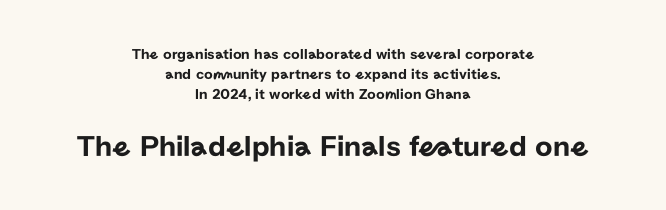
{"serif": "no", "italic": "no", "width": "normal", "stroke_contrast": "low", "x_height": "medium", "monospaced": "no", "underline": "no", "align": "center", "line_spacing": "normal", "line_spacing_ratio": 1.32, "letter_spacing": "normal", "letter_spacing_em": 0.0, "larger_block": "second", "size_ratio": 2.0, "glyph_px": 30}
